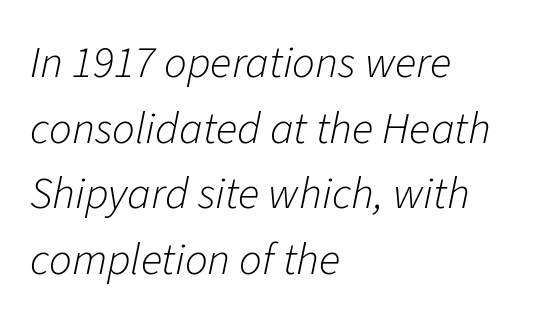
Every character sits at an angle, as italics do. The rendering uses a moderate line-height, typical for paragraphs. The rendering keeps characters at their native spacing. Letters have the restrained weight of plain body copy at most. Horizontal alignment here is leftward, the default for most running prose. Here the designer chose a conventional face with non-uniform glyph widths.
